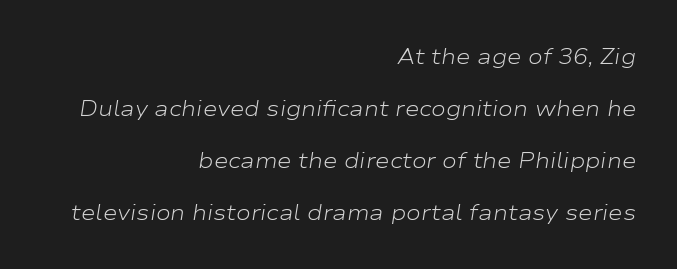
The image shows 22 px text type, italic (leaning right); set right-aligned, loose line spacing (2.36x), normal letter spacing, not underlined.
